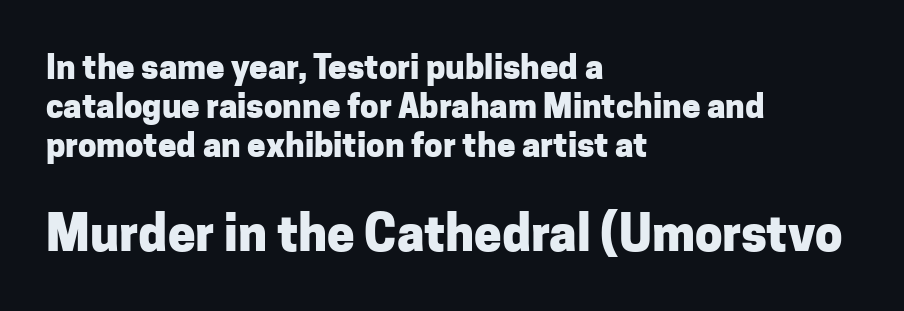
{"serif": "no", "italic": "no", "bold": "yes", "weight": "heavy", "width": "normal", "stroke_contrast": "low", "x_height": "medium", "monospaced": "no", "underline": "no", "align": "left", "line_spacing_ratio": 1.18, "letter_spacing": "normal", "letter_spacing_em": 0.0, "larger_block": "second", "size_ratio": 1.48, "glyph_px": 49}
